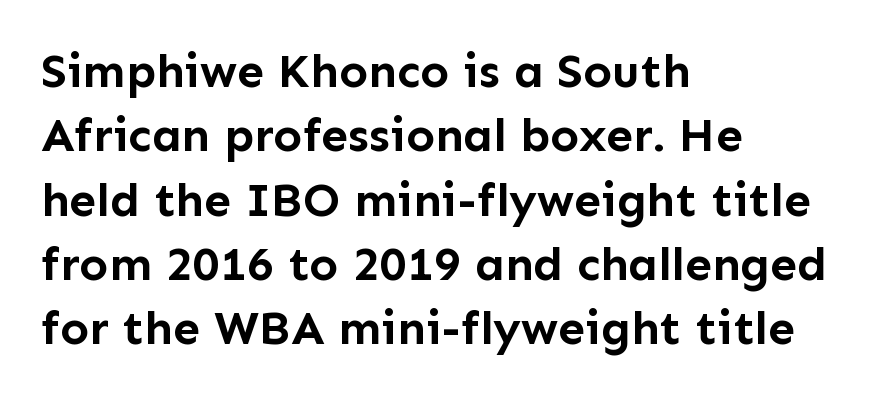
Q: Is the text bold? A: Yes.
Q: Is the text italic (slanted)? A: No, it is upright.
Q: Is the typeface a serif or a sans-serif typeface? A: Sans-serif.
Q: Is the text underlined? A: No.
Q: How is the paragraph aligned? A: Left-aligned.
Q: Is the spacing between letters normal or unusually wide? A: Normal.
Q: Is the spacing between lines tight, normal or loose? A: Normal.
Q: Width (condensed, normal, or wide)? A: Normal.
Q: Stroke contrast? A: Low.
Q: x-height? A: Medium.
Q: Monospaced? A: No.
